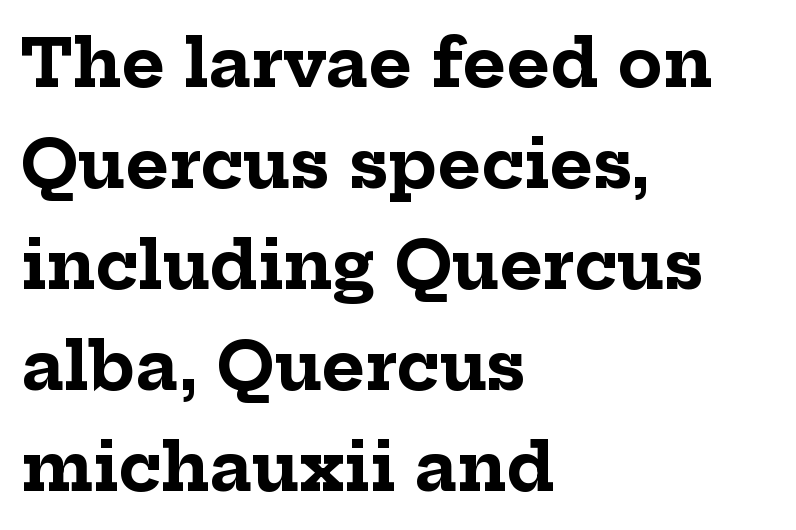
{"serif": "yes", "italic": "no", "bold": "yes", "weight": "bold", "width": "normal", "stroke_contrast": "low", "x_height": "medium", "monospaced": "no", "underline": "no", "align": "left", "line_spacing": "normal", "line_spacing_ratio": 1.53, "letter_spacing": "normal", "letter_spacing_em": 0.0, "glyph_px": 66}
